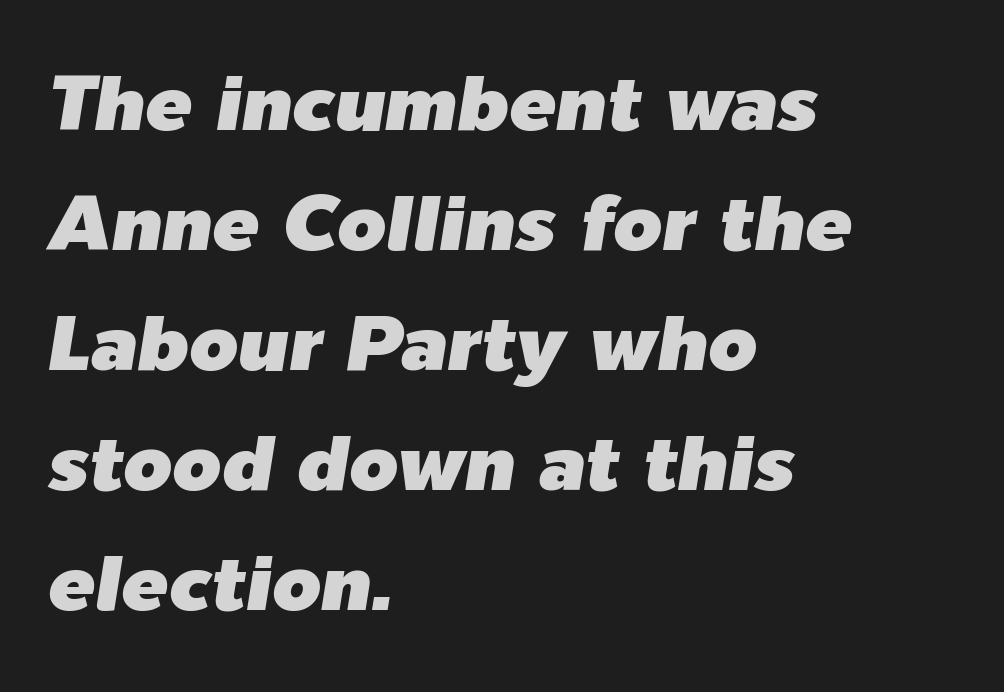
{"italic": "yes", "lean": "right", "slant_degrees": 9, "width": "normal", "stroke_contrast": "low", "x_height": "medium", "monospaced": "no", "underline": "no", "align": "left", "line_spacing": "normal", "line_spacing_ratio": 1.54, "letter_spacing": "normal", "letter_spacing_em": 0.0, "glyph_px": 78}
